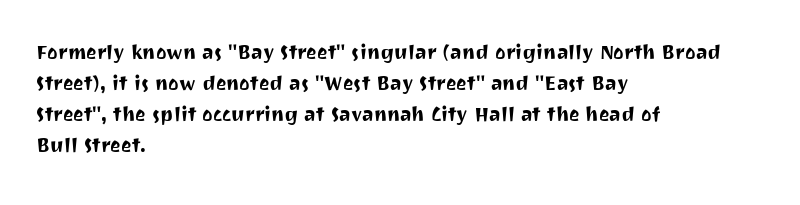
Clear beneath every line of the passage. Is the block centered? No — it sits flush against the left margin. Observe the ordinary spacing: letters are neighbours, not strangers. The letters stand upright; this is a roman face.
